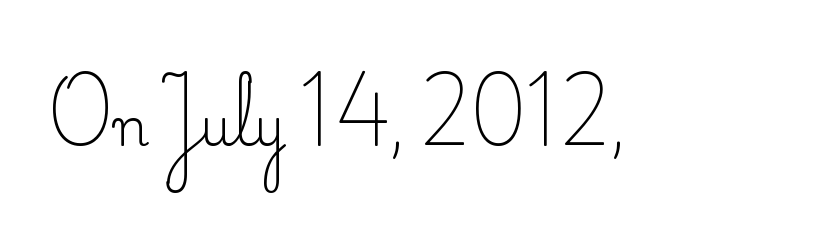
{"serif": "yes", "italic": "no", "bold": "no", "weight": "regular", "width": "normal", "stroke_contrast": "medium", "x_height": "small", "monospaced": "no", "underline": "no", "letter_spacing": "normal", "letter_spacing_em": 0.0, "glyph_px": 51}
